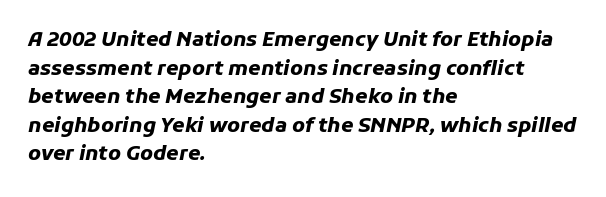
The glyphs are unaccompanied by any horizontal stroke below them. A full-strength bold gives these letters their thick strokes. Each line starts at the same left margin while the right side varies. This sample uses plain, unmodified letter spacing. Rows of type keep a routine distance in the vertical direction.
